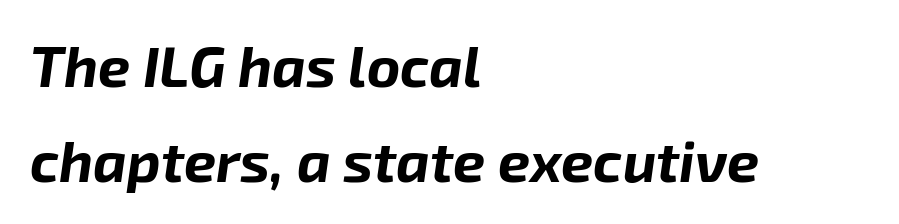
Is this a fixed-width face? No — the glyphs have proportional, varying widths. Caption: standard tracking, unaltered. Notice how thick the strokes are: this is what a full bold looks like. Anything drawn beneath the words? Only blank space. Whoever set this chose a conventional vertical rhythm. Does the copy run flush right? No — it runs flush left.
